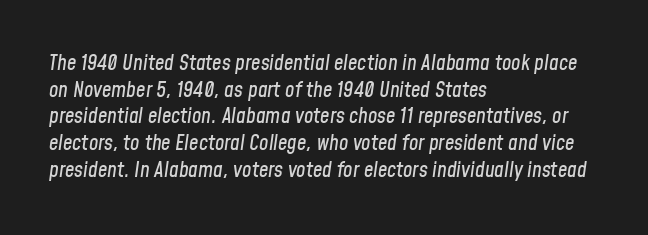
{"italic": "yes", "lean": "right", "slant_degrees": 8, "underline": "no", "align": "left", "line_spacing": "normal", "line_spacing_ratio": 1.27, "letter_spacing": "normal", "letter_spacing_em": 0.0, "glyph_px": 21}
